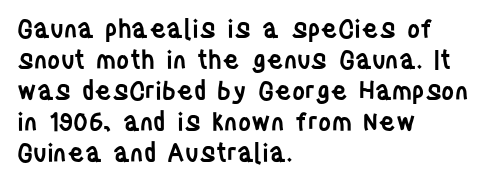
A classic flush-left, rag-right setting is used for this passage. The face used here is rendered with its standard letterfit. Decoration check: the copy has no underline. Caption: semibold face, moderately heavy strokes. Quick note: not italic, upright.
